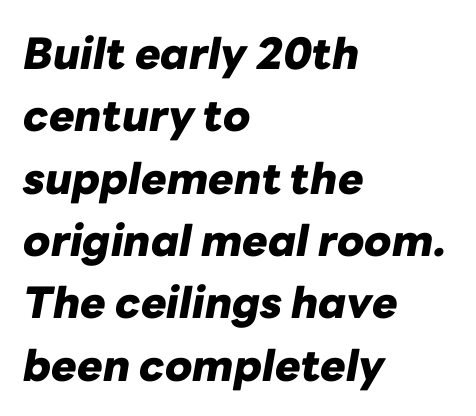
Q: Is the text bold? A: Yes.
Q: Is the text italic (slanted)? A: Yes, it leans right by about 10 degrees.
Q: Is the text underlined? A: No.
Q: How is the paragraph aligned? A: Left-aligned.
Q: Is the spacing between letters normal or unusually wide? A: Normal.
Q: Is the spacing between lines tight, normal or loose? A: Normal.
Q: Width (condensed, normal, or wide)? A: Normal.
Q: Stroke contrast? A: Low.
Q: x-height? A: Medium.
Q: Monospaced? A: No.
